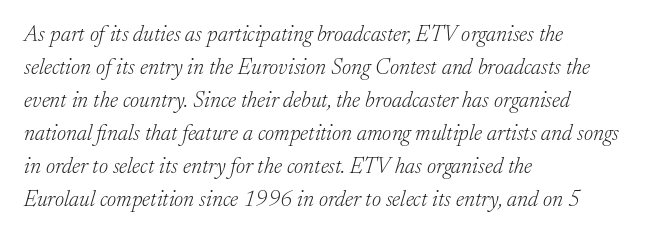
Q: Is the text bold? A: No.
Q: Is the text italic (slanted)? A: Yes, it leans right by about 17 degrees.
Q: Is the text underlined? A: No.
Q: How is the paragraph aligned? A: Left-aligned.
Q: Is the spacing between letters normal or unusually wide? A: Normal.
Q: Is the spacing between lines tight, normal or loose? A: Normal.
